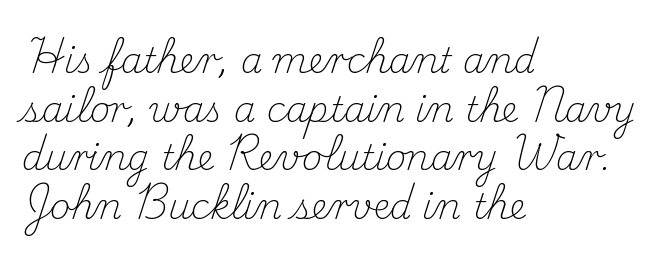
The image shows 35 px light serif type; set left-aligned, normal line spacing (1.39x), normal letter spacing, not underlined; medium stroke contrast and a small x-height.
